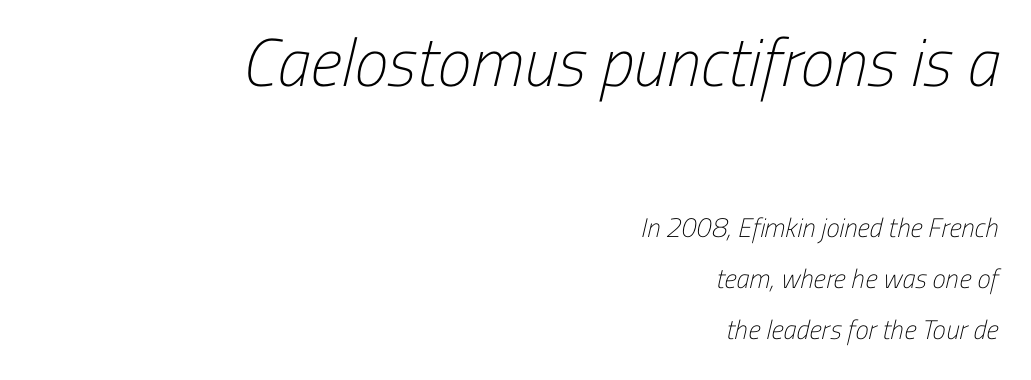
{"serif": "no", "bold": "no", "weight": "light", "width": "condensed", "stroke_contrast": "low", "x_height": "medium", "monospaced": "no", "underline": "no", "align": "right", "line_spacing_ratio": 1.88, "letter_spacing": "normal", "letter_spacing_em": 0.0, "larger_block": "first", "size_ratio": 2.52, "glyph_px": 68}
